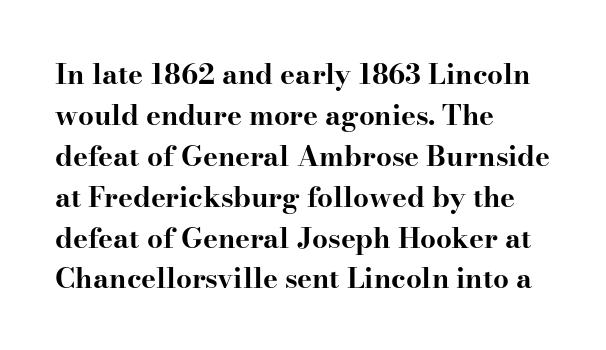
Q: Is the text bold? A: Yes.
Q: Is the text italic (slanted)? A: No, it is upright.
Q: Is the typeface a serif or a sans-serif typeface? A: Serif.
Q: Is the text underlined? A: No.
Q: How is the paragraph aligned? A: Left-aligned.
Q: Is the spacing between letters normal or unusually wide? A: Normal.
Q: Is the spacing between lines tight, normal or loose? A: Normal.
Q: Width (condensed, normal, or wide)? A: Wide.
Q: Stroke contrast? A: High.
Q: x-height? A: Small.
Q: Monospaced? A: No.
